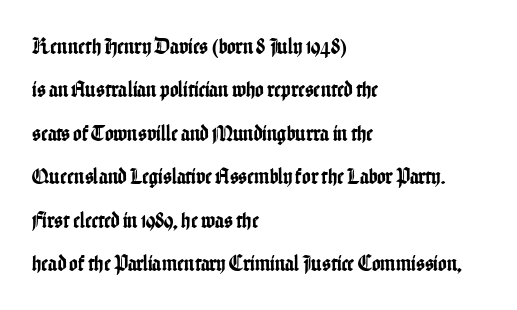
Lines of text with bare space underneath. The letters stand upright; this is a roman face. Layout note: lines flush left. There is no visible air inserted between adjacent glyphs.
